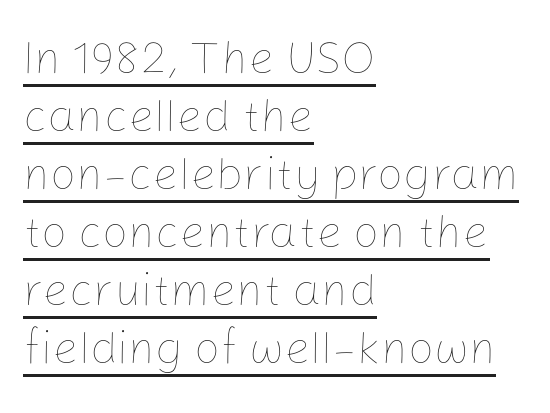
These lines sit exactly where default settings would place them. Tall strokes in this sample are plumb rather than angled. No extra tracking has been applied to these lines. Is there an underline? Yes — a line sits under the letters. Summary of weight: not heavy and not bold. Reading down the block, your eye returns to a fixed left position each line.
